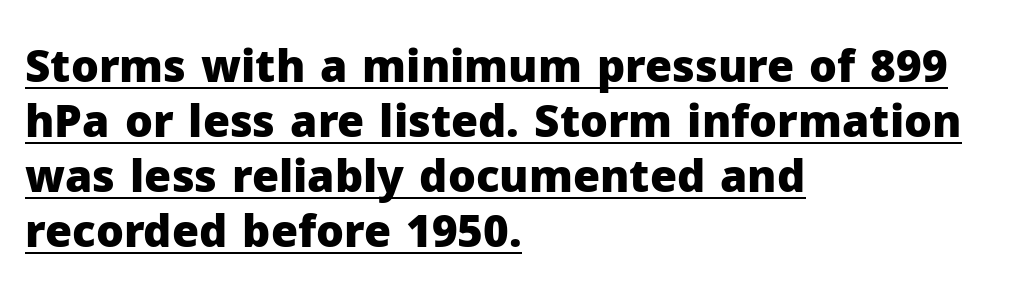
This rendering uses left alignment, leaving the right contour irregular. The leading is moderate, giving the passage an even texture. Nothing unusual about the tracking: characters are spaced as the font intends. The passage shown is underscored from start to finish. A full-strength bold gives these letters their thick strokes.
